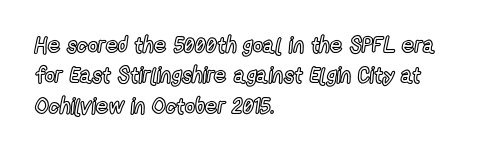
Q: Is the text italic (slanted)? A: Yes.
Q: Is the text underlined? A: No.
Q: How is the paragraph aligned? A: Left-aligned.
Q: Is the spacing between letters normal or unusually wide? A: Normal.
Q: Is the spacing between lines tight, normal or loose? A: Normal.
